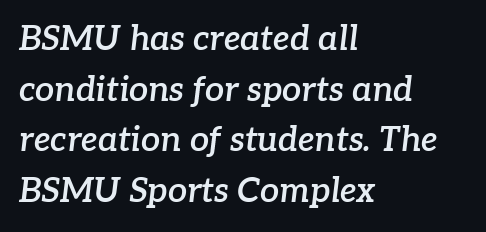
Q: Is the text bold? A: Semi-bold.
Q: Is the text italic (slanted)? A: Yes, it leans right by about 7 degrees.
Q: Is the typeface a serif or a sans-serif typeface? A: Serif.
Q: Is the text underlined? A: No.
Q: How is the paragraph aligned? A: Left-aligned.
Q: Is the spacing between letters normal or unusually wide? A: Normal.
Q: Is the spacing between lines tight, normal or loose? A: Normal.
Q: Width (condensed, normal, or wide)? A: Normal.
Q: Stroke contrast? A: Low.
Q: x-height? A: Medium.
Q: Monospaced? A: No.
